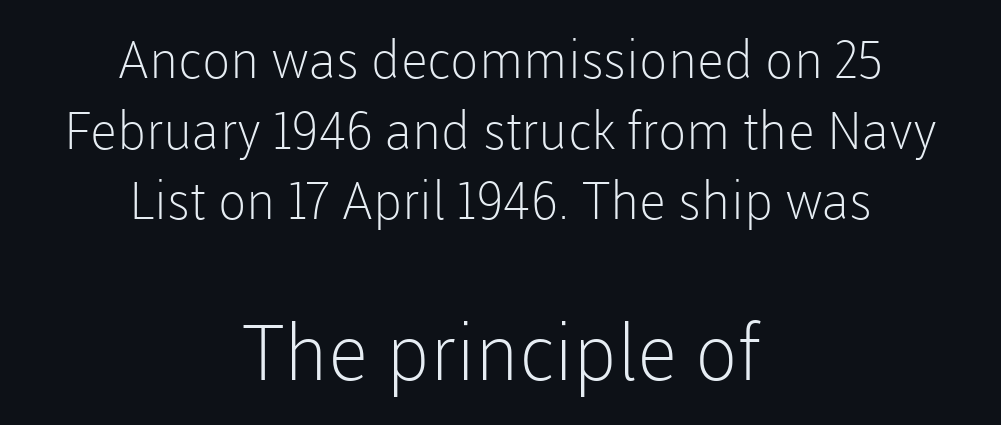
Where is the straight margin? There isn't one; the lines are centered. Think of a printed novel: that variable character pitch is what you see here. Does extra space separate the letters? No, they use regular spacing. Unlike italic type, these characters show no tilt at all.
